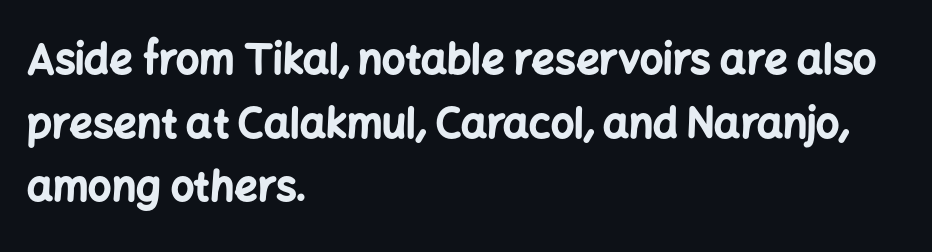
{"serif": "no", "italic": "no", "bold": "yes", "weight": "bold", "width": "normal", "stroke_contrast": "low", "x_height": "medium", "monospaced": "no", "underline": "no", "align": "left", "line_spacing": "normal", "line_spacing_ratio": 1.55, "letter_spacing": "normal", "letter_spacing_em": 0.0, "glyph_px": 41}
